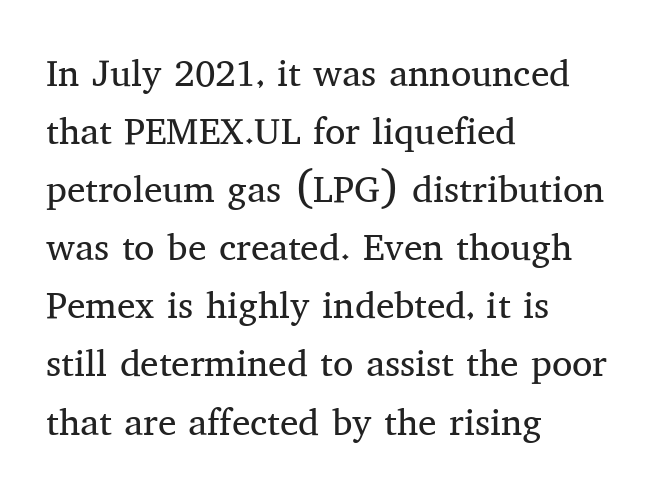
Vertical spacing — default. Note the varied advance widths — an 'i' is clearly narrower than an 'm'. The strokes are not fattened; the text isn't bold. Underline: absent.
